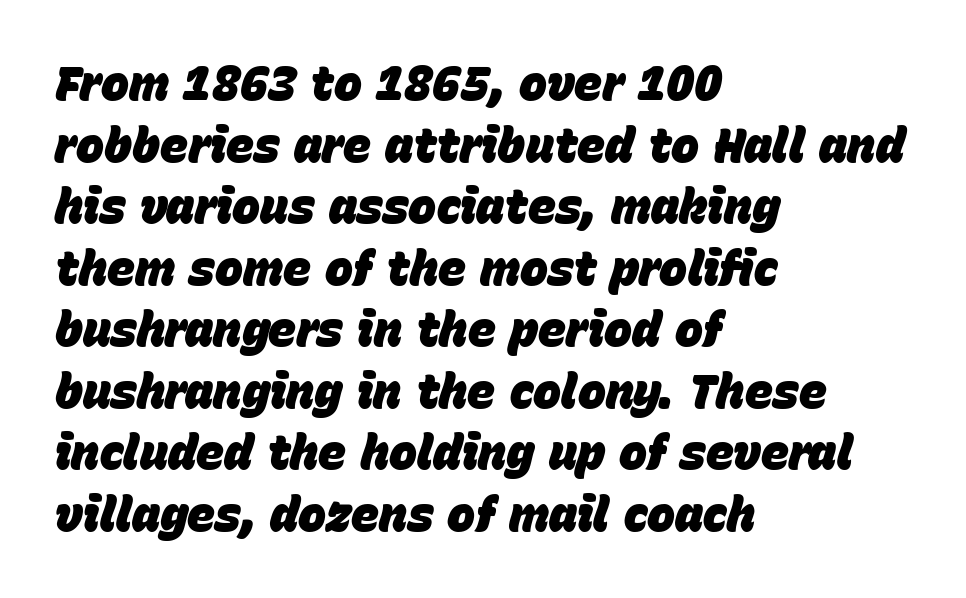
Q: Is the text bold? A: Yes.
Q: Is the text italic (slanted)? A: Yes, it leans right by about 15 degrees.
Q: Is the text underlined? A: No.
Q: How is the paragraph aligned? A: Left-aligned.
Q: Is the spacing between letters normal or unusually wide? A: Normal.
Q: Is the spacing between lines tight, normal or loose? A: Normal.
Q: Width (condensed, normal, or wide)? A: Normal.
Q: Stroke contrast? A: Low.
Q: x-height? A: Large.
Q: Monospaced? A: No.
